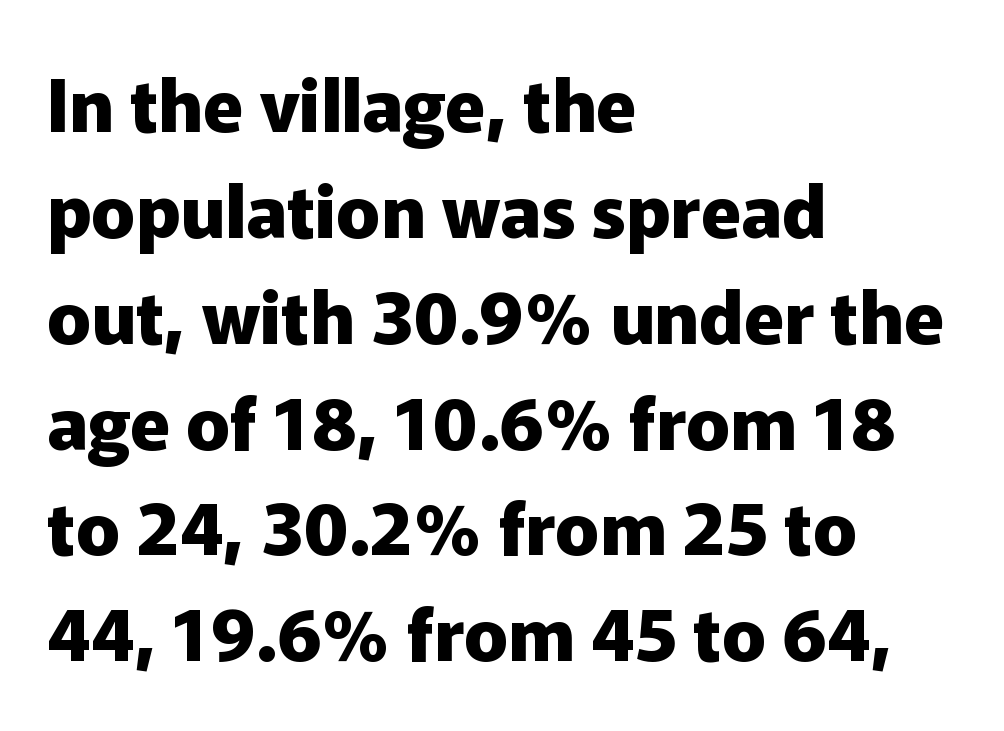
Look at the stroke-to-counter ratio: heavy, a bold. Typographically, this falls in the sans-serif category. The gap between lines stays unmarked. Nobody touched the tracking dial on this one. A normal amount of white space separates one row of letters from the next.
